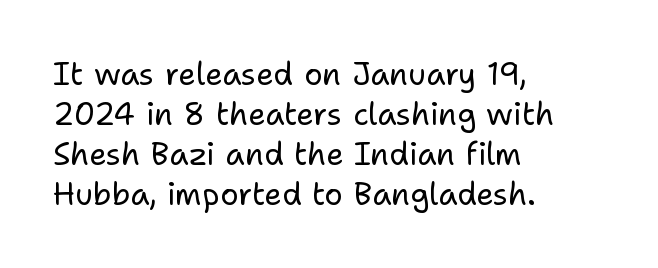
One-word summary of the alignment: left. Check the space under the baseline: it is left empty. This sample has the flowing, uneven cadence of proportional lettering. Weight: not bold — regular or lighter. Serifs: no, the terminals of the letterforms are clean. It's the straight-up-and-down kind of type.
